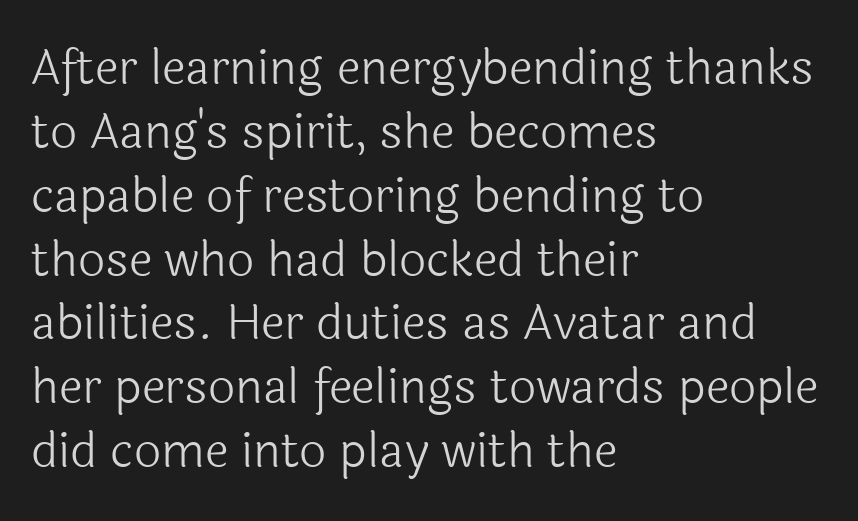
Q: Is the text bold? A: No.
Q: Is the text italic (slanted)? A: No, it is upright.
Q: Is the typeface a serif or a sans-serif typeface? A: Sans-serif.
Q: Is the text underlined? A: No.
Q: How is the paragraph aligned? A: Left-aligned.
Q: Is the spacing between letters normal or unusually wide? A: Normal.
Q: Is the spacing between lines tight, normal or loose? A: Normal.
Q: Width (condensed, normal, or wide)? A: Normal.
Q: x-height? A: Medium.
Q: Monospaced? A: No.
